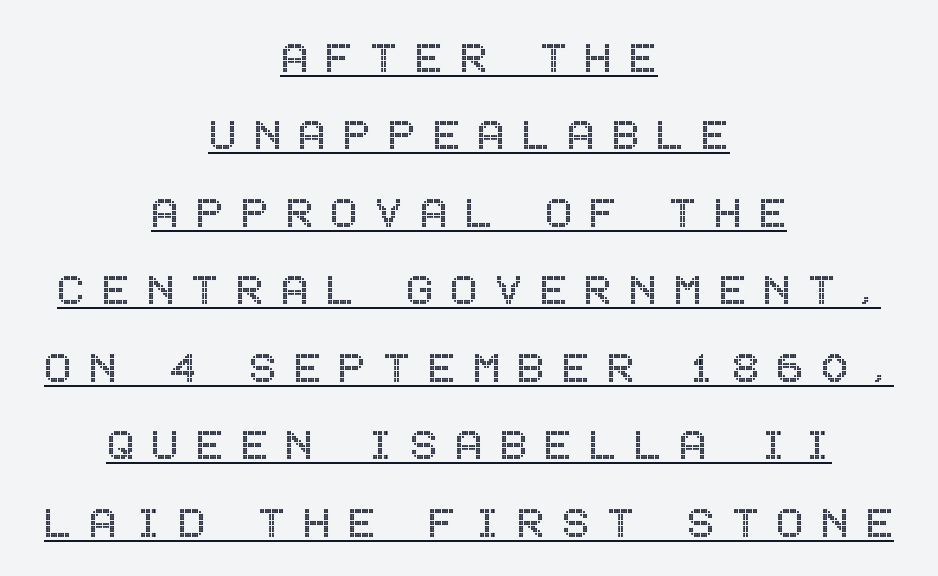
The image shows 52 px condensed type, upright; set centered, normal line spacing (1.49x), unusually wide letter spacing (+0.32 em), underlined; a large x-height.
